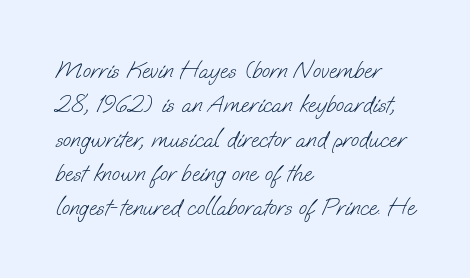
{"bold": "no", "underline": "no", "align": "left", "line_spacing": "normal", "line_spacing_ratio": 1.43, "letter_spacing": "normal", "letter_spacing_em": 0.0, "glyph_px": 24}
